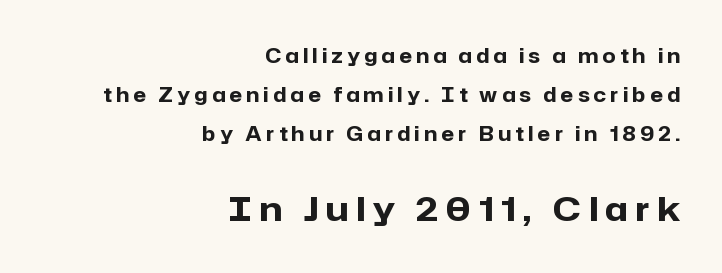
{"serif": "no", "italic": "no", "bold": "yes", "weight": "heavy", "width": "normal", "stroke_contrast": "low", "x_height": "medium", "monospaced": "no", "underline": "no", "align": "right", "line_spacing": "loose", "line_spacing_ratio": 2.04, "letter_spacing": "wide", "letter_spacing_em": 0.23, "larger_block": "second", "size_ratio": 1.74, "glyph_px": 33}
